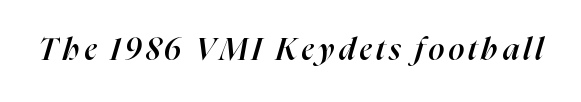
Q: Is the text bold? A: Semi-bold.
Q: Is the text italic (slanted)? A: Yes, it leans right by about 16 degrees.
Q: Is the text underlined? A: No.
Q: Width (condensed, normal, or wide)? A: Normal.
Q: Stroke contrast? A: High.
Q: x-height? A: Medium.
Q: Monospaced? A: No.
